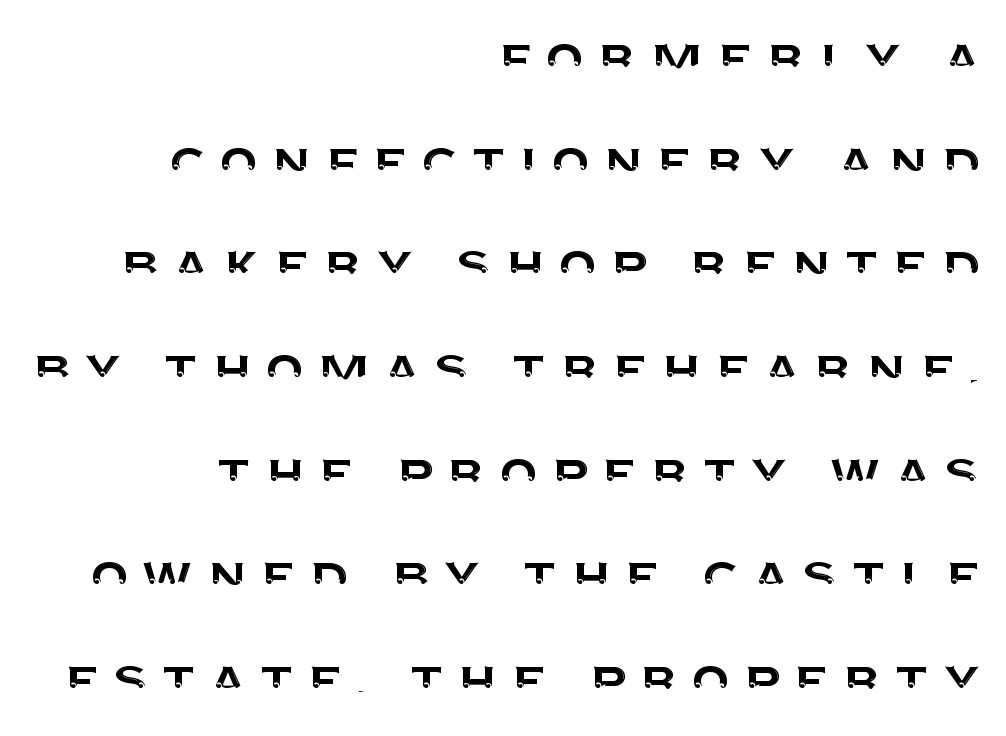
The image shows 64 px sans-serif type, upright; set right-aligned, normal line spacing (1.62x), not underlined; medium stroke contrast and a large x-height.
